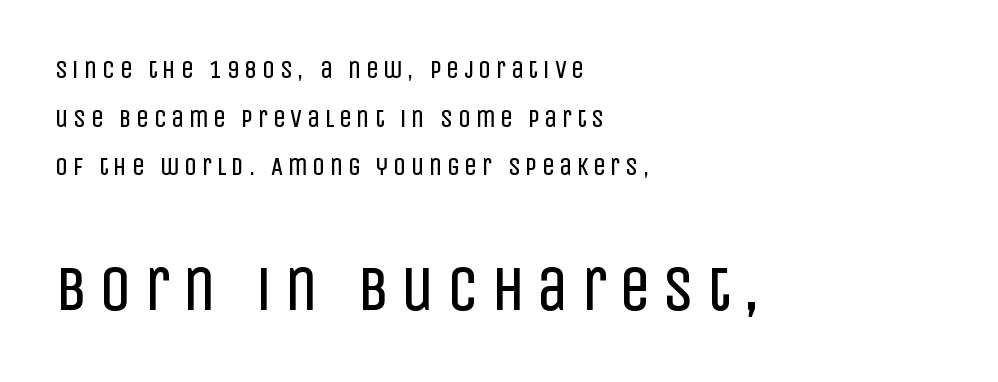
Q: Is the text bold? A: No.
Q: Is the text italic (slanted)? A: No, it is upright.
Q: Is the typeface a serif or a sans-serif typeface? A: Sans-serif.
Q: Is the text underlined? A: No.
Q: How is the paragraph aligned? A: Left-aligned.
Q: Is the spacing between letters normal or unusually wide? A: Unusually wide.
Q: Is the spacing between lines tight, normal or loose? A: Loose.
Q: Which block of text is set in a larger size, the first (top) or the second (bottom)? A: The second (bottom) one.
Q: Width (condensed, normal, or wide)? A: Condensed.
Q: Stroke contrast? A: Low.
Q: x-height? A: Large.
Q: Monospaced? A: No.
